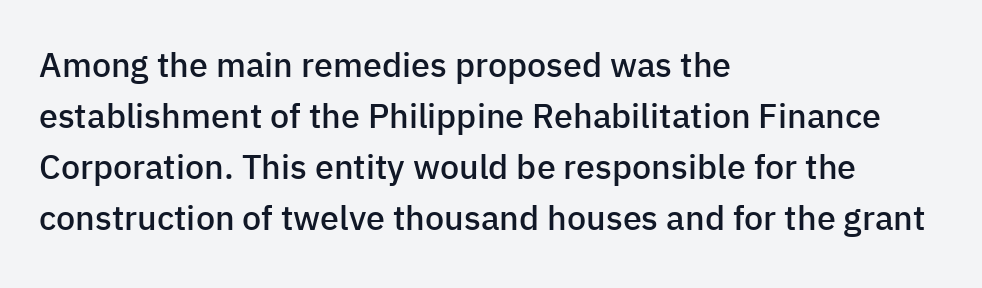
Looks like regular typesetting: each glyph gets only the width it needs. Regarding serifs, this sample does without them. Do the letters lean? They stand straight. Successive baselines arrive at the customary interval. Look at the tracking — it's just the regular setting, nothing added.
